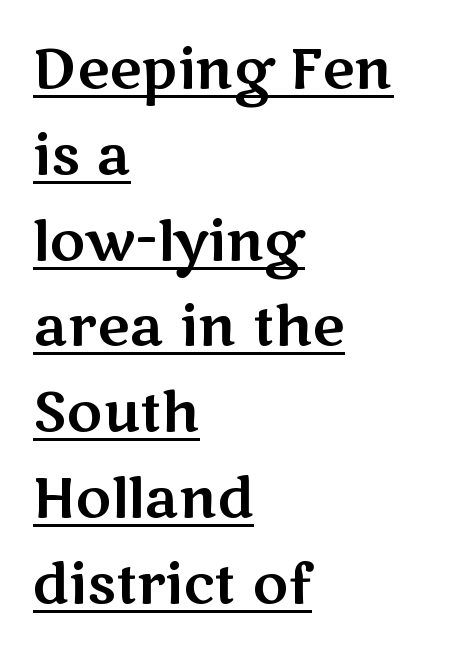
This is roman type, the default non-slanted kind. The specimen includes a rule beneath the text block's lines. These lines are rendered in a variable-pitch font. Examine the stroke ends and you'll find no serifs. Horizontally, the lines are justified to the leading edge only. These lines sit exactly where default settings would place them.
